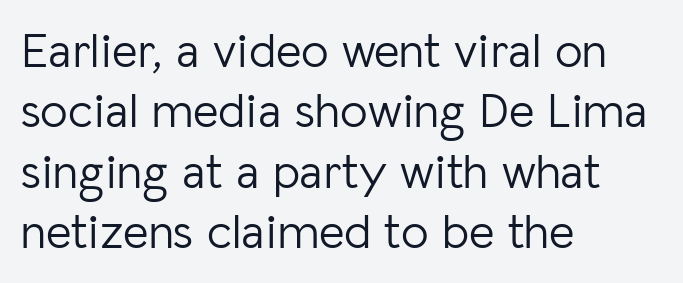
The image shows 49 px light sans-serif type, upright; set left-aligned, line spacing 1.23x, normal letter spacing, not underlined; low stroke contrast and a medium x-height.
